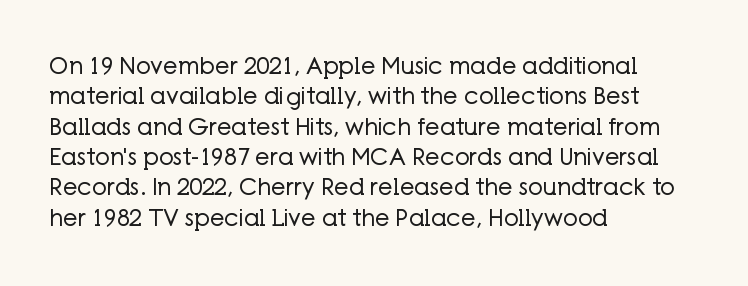
The space directly below the letters is spotless. Caption: standard tracking, unaltered. Vertically, the passage feels balanced, rows spaced as you'd expect. Does the lettering tilt? It doesn't — this is upright.
